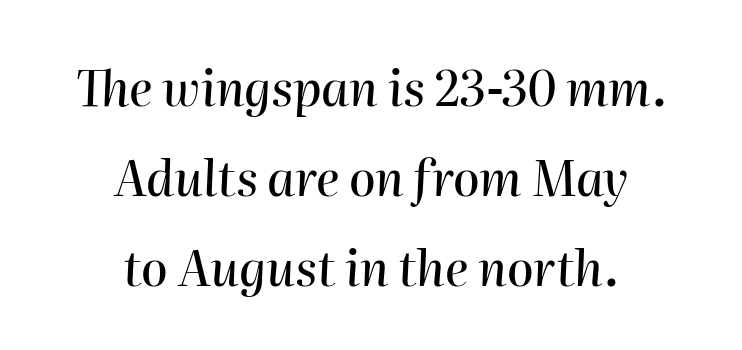
{"italic": "yes", "lean": "right", "slant_degrees": 2, "width": "normal", "stroke_contrast": "high", "x_height": "medium", "monospaced": "no", "underline": "no", "align": "center", "line_spacing_ratio": 1.87, "letter_spacing": "normal", "letter_spacing_em": 0.0, "glyph_px": 48}
